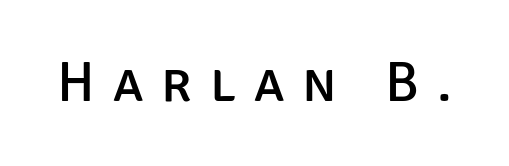
{"serif": "no", "italic": "no", "width": "normal", "stroke_contrast": "low", "x_height": "large", "monospaced": "no", "underline": "no", "letter_spacing": "wide", "letter_spacing_em": 0.32, "glyph_px": 56}
